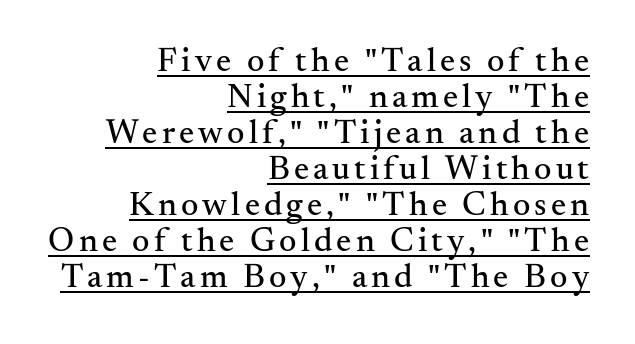
The image shows 34 px serif type, upright; set right-aligned, tight line spacing (1.06x), underlined; medium stroke contrast and a small x-height.
